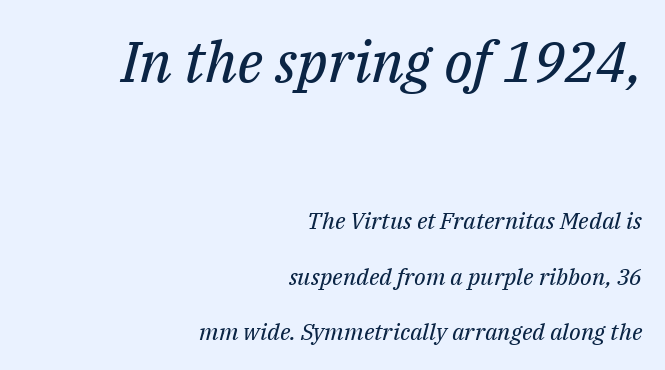
Q: Is the text bold? A: No.
Q: Is the text italic (slanted)? A: Yes, it leans right by about 14 degrees.
Q: Is the typeface a serif or a sans-serif typeface? A: Serif.
Q: Is the text underlined? A: No.
Q: How is the paragraph aligned? A: Right-aligned.
Q: Is the spacing between letters normal or unusually wide? A: Normal.
Q: Is the spacing between lines tight, normal or loose? A: Loose.
Q: Which block of text is set in a larger size, the first (top) or the second (bottom)? A: The first (top) one.
Q: Width (condensed, normal, or wide)? A: Normal.
Q: Stroke contrast? A: Medium.
Q: x-height? A: Medium.
Q: Monospaced? A: No.
